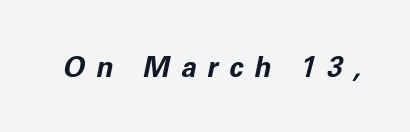
Stroke thickness is high; the sample reads as a true bold. The axis of the letterforms is tilted away from vertical. Spacing between characters has been opened up far beyond the box default. The letters advance in unequal steps, a hallmark of proportional type.
